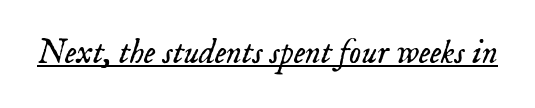
Q: Is the text bold? A: No.
Q: Is the text italic (slanted)? A: Yes, it leans right by about 18 degrees.
Q: Is the typeface a serif or a sans-serif typeface? A: Serif.
Q: Is the text underlined? A: Yes.
Q: Is the spacing between letters normal or unusually wide? A: Normal.
Q: Width (condensed, normal, or wide)? A: Normal.
Q: Stroke contrast? A: Low.
Q: x-height? A: Small.
Q: Monospaced? A: No.
